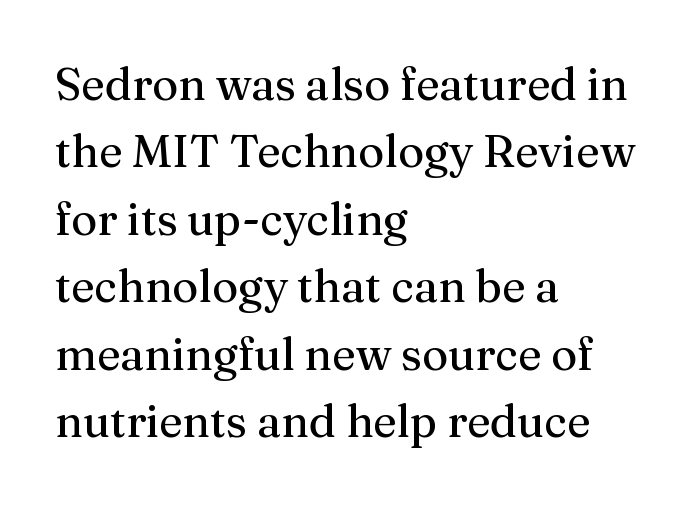
The image shows 45 px regular-weight serif type, upright; set left-aligned, normal line spacing (1.5x), normal letter spacing, not underlined; medium stroke contrast and a medium x-height.
